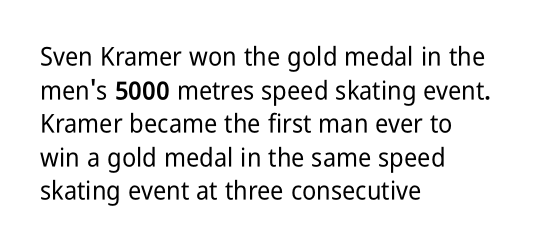
The zone under the glyphs is completely vacant. Line starts are locked; line ends wander. Look at the tracking — it's just the regular setting, nothing added. Horizontal bands of white between lines are of average thickness.
